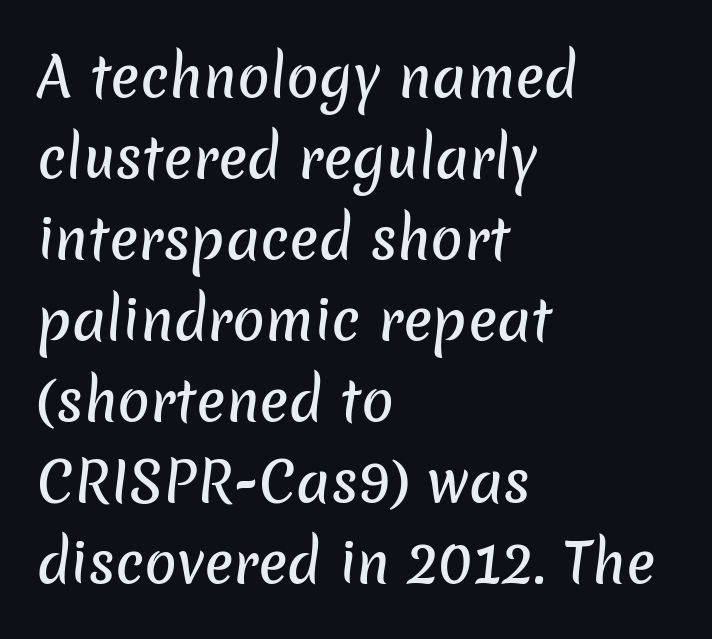
Q: Is the typeface a serif or a sans-serif typeface? A: Sans-serif.
Q: Is the text underlined? A: No.
Q: How is the paragraph aligned? A: Left-aligned.
Q: Is the spacing between letters normal or unusually wide? A: Normal.
Q: Is the spacing between lines tight, normal or loose? A: Normal.
Q: Width (condensed, normal, or wide)? A: Normal.
Q: Stroke contrast? A: Low.
Q: x-height? A: Medium.
Q: Monospaced? A: No.
